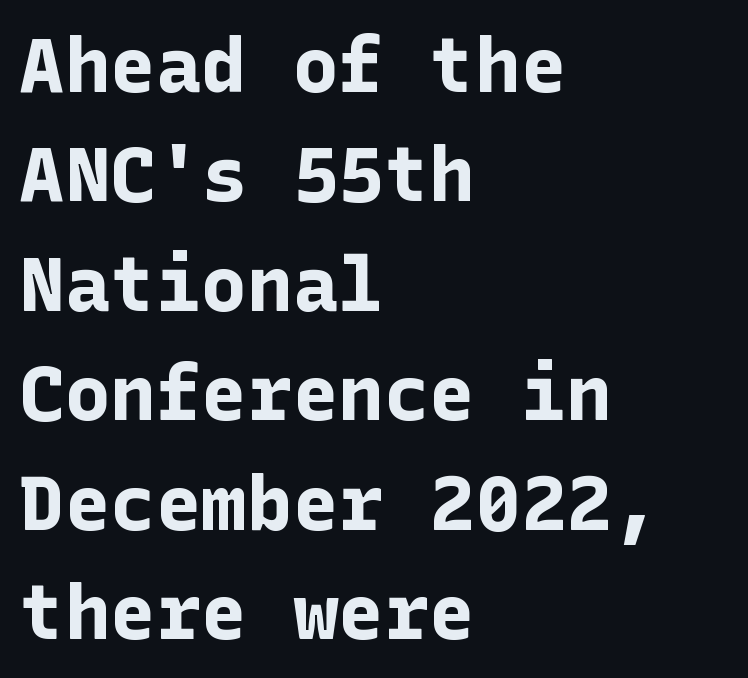
Q: Is the text bold? A: Yes.
Q: Is the text italic (slanted)? A: No, it is upright.
Q: Is the typeface a serif or a sans-serif typeface? A: Sans-serif.
Q: Is the text underlined? A: No.
Q: How is the paragraph aligned? A: Left-aligned.
Q: Is the spacing between letters normal or unusually wide? A: Normal.
Q: Is the spacing between lines tight, normal or loose? A: Normal.
Q: Width (condensed, normal, or wide)? A: Normal.
Q: Stroke contrast? A: Low.
Q: x-height? A: Medium.
